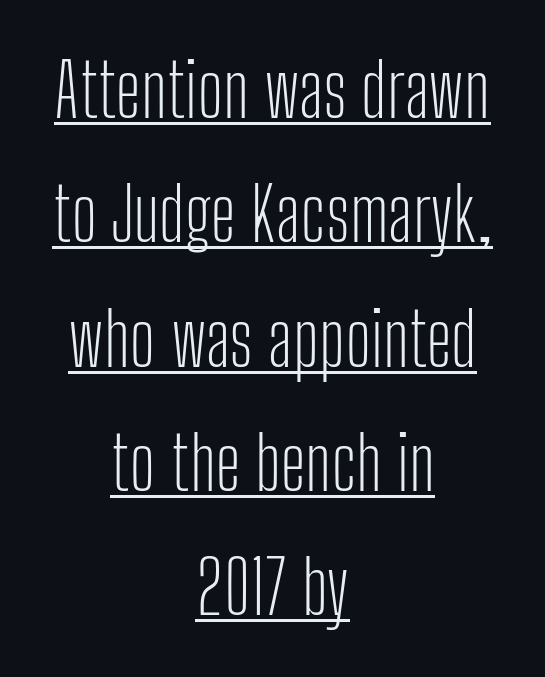
The image shows 74 px light, condensed sans-serif type, upright; set centered, normal line spacing (1.68x), normal letter spacing, underlined; low stroke contrast and a medium x-height.
